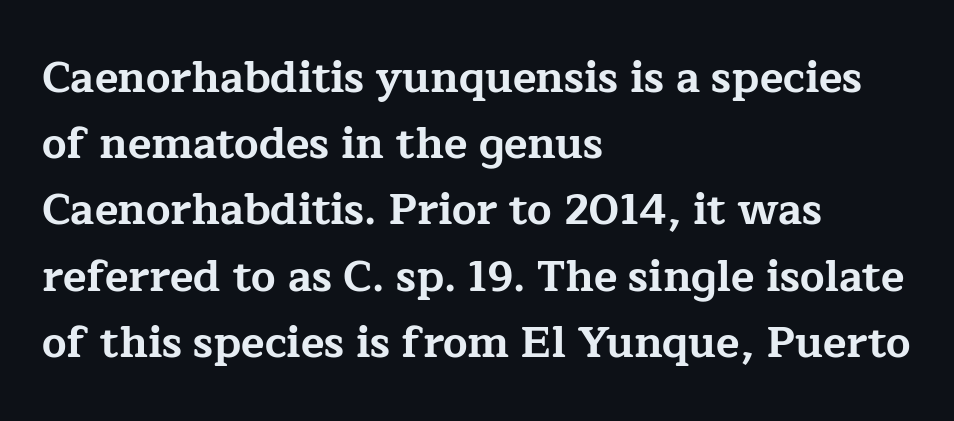
{"serif": "yes", "italic": "no", "bold": "yes", "weight": "bold", "width": "wide", "stroke_contrast": "low", "x_height": "medium", "monospaced": "no", "underline": "no", "align": "left", "line_spacing": "normal", "line_spacing_ratio": 1.54, "letter_spacing": "normal", "letter_spacing_em": 0.0, "glyph_px": 43}
